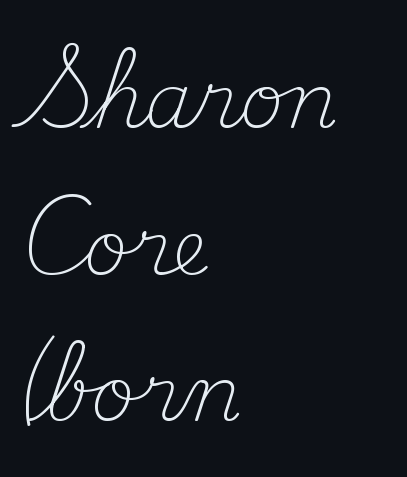
{"serif": "yes", "bold": "no", "weight": "light", "width": "normal", "stroke_contrast": "medium", "x_height": "small", "monospaced": "no", "underline": "no", "align": "left", "line_spacing": "loose", "line_spacing_ratio": 1.93, "letter_spacing": "normal", "letter_spacing_em": 0.0, "glyph_px": 76}
